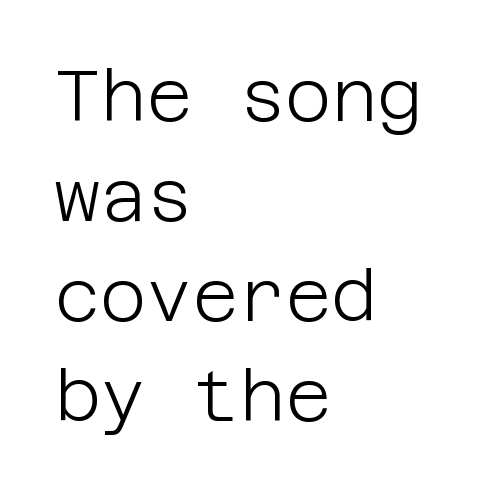
Q: Is the text bold? A: No.
Q: Is the text italic (slanted)? A: No, it is upright.
Q: Is the typeface a serif or a sans-serif typeface? A: Sans-serif.
Q: Is the text underlined? A: No.
Q: How is the paragraph aligned? A: Left-aligned.
Q: Is the spacing between letters normal or unusually wide? A: Normal.
Q: Is the spacing between lines tight, normal or loose? A: Normal.
Q: Width (condensed, normal, or wide)? A: Normal.
Q: Stroke contrast? A: Low.
Q: x-height? A: Large.
